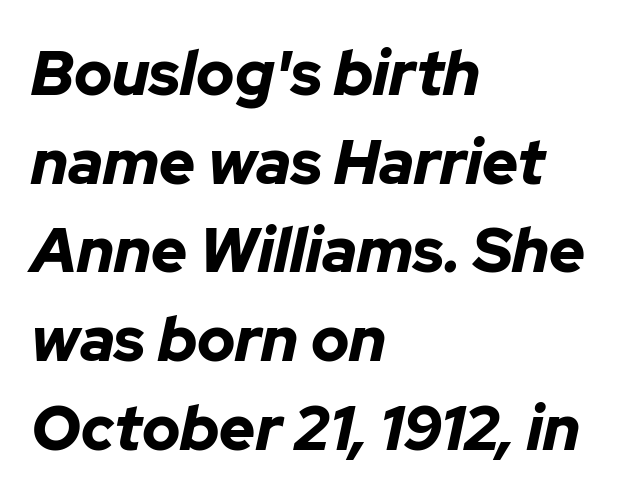
{"italic": "yes", "lean": "right", "slant_degrees": 12, "bold": "yes", "weight": "bold", "width": "normal", "stroke_contrast": "low", "x_height": "medium", "monospaced": "no", "underline": "no", "align": "left", "line_spacing": "normal", "line_spacing_ratio": 1.43, "letter_spacing": "normal", "letter_spacing_em": 0.0, "glyph_px": 62}
